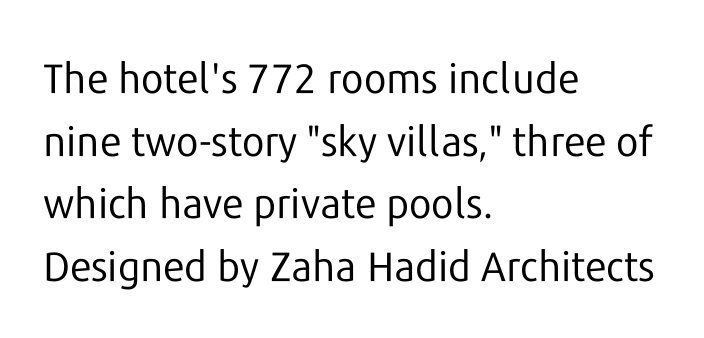
The image shows 41 px regular-weight sans-serif type, upright; set left-aligned, normal line spacing (1.53x), normal letter spacing, not underlined; low stroke contrast and a medium x-height.
